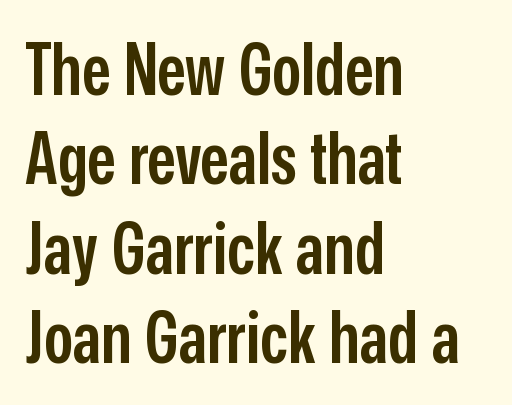
{"serif": "no", "italic": "no", "bold": "semi", "weight": "semibold", "width": "condensed", "stroke_contrast": "low", "x_height": "medium", "monospaced": "no", "underline": "no", "align": "left", "line_spacing_ratio": 1.24, "letter_spacing": "normal", "letter_spacing_em": 0.0, "glyph_px": 72}
